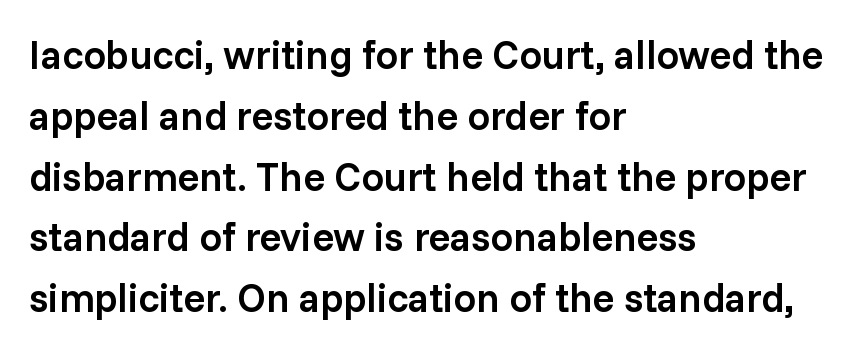
The gaps between neighbouring characters are ordinary and unremarkable. The paragraph has a hard left edge and a soft right edge. The glyphs are unaccompanied by any horizontal stroke below them. The rendering shows plain stroke endings on the letterforms — a sans-serif design.
